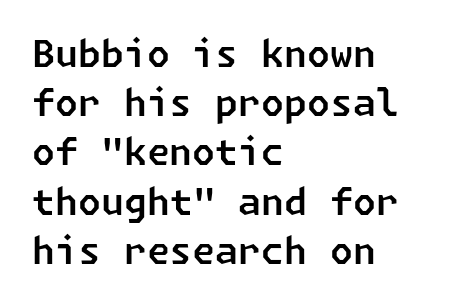
Q: Is the typeface a serif or a sans-serif typeface? A: Sans-serif.
Q: Is the text underlined? A: No.
Q: How is the paragraph aligned? A: Left-aligned.
Q: Is the spacing between letters normal or unusually wide? A: Normal.
Q: Is the spacing between lines tight, normal or loose? A: Normal.
Q: Width (condensed, normal, or wide)? A: Normal.
Q: Stroke contrast? A: Low.
Q: x-height? A: Medium.
